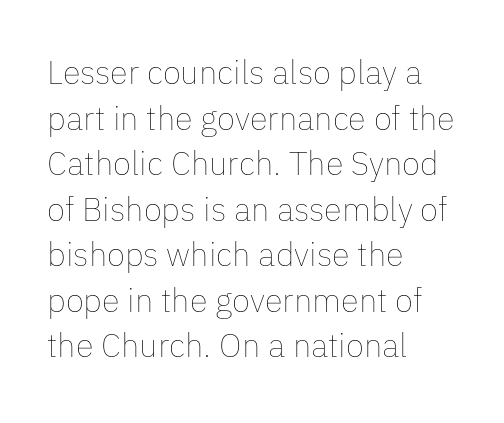
Each line starts at the same left margin while the right side varies. The foot of each line stays bare and open. Default kerning and tracking; the words read as compact shapes. In terms of posture, this sample is upright. Is this a fixed-width face? No — the glyphs have proportional, varying widths. Stroke mass is kept to a normal reading level or below.
